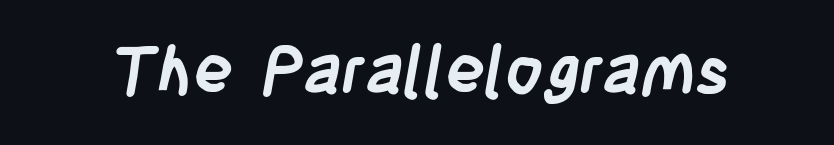
Q: Is the text bold? A: Yes.
Q: Is the typeface a serif or a sans-serif typeface? A: Sans-serif.
Q: Is the text underlined? A: No.
Q: Is the spacing between letters normal or unusually wide? A: Normal.
Q: Width (condensed, normal, or wide)? A: Condensed.
Q: Stroke contrast? A: Low.
Q: x-height? A: Large.
Q: Monospaced? A: No.
